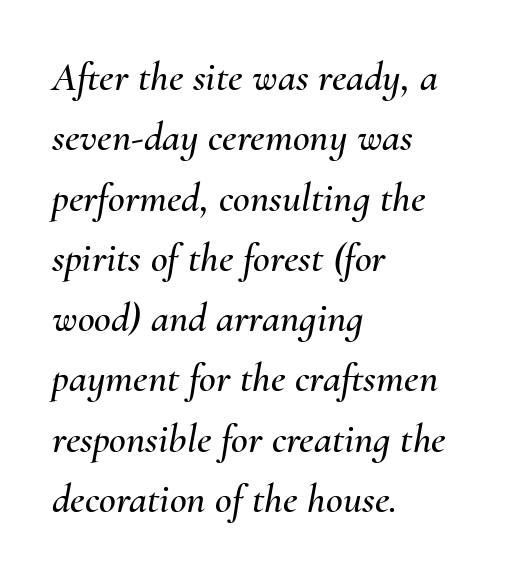
{"italic": "yes", "lean": "right", "slant_degrees": 10, "width": "normal", "stroke_contrast": "medium", "x_height": "small", "monospaced": "no", "underline": "no", "align": "left", "line_spacing": "normal", "line_spacing_ratio": 1.47, "letter_spacing": "normal", "letter_spacing_em": 0.0, "glyph_px": 41}
